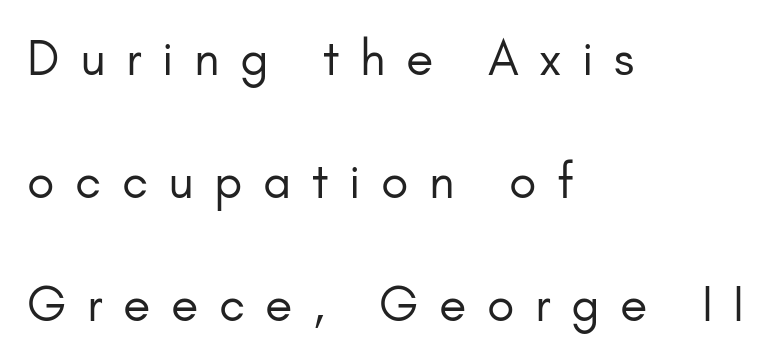
The image shows 50 px regular-weight sans-serif type, upright; set left-aligned, loose line spacing (2.46x), unusually wide letter spacing (+0.41 em), not underlined; low stroke contrast and a small x-height.
